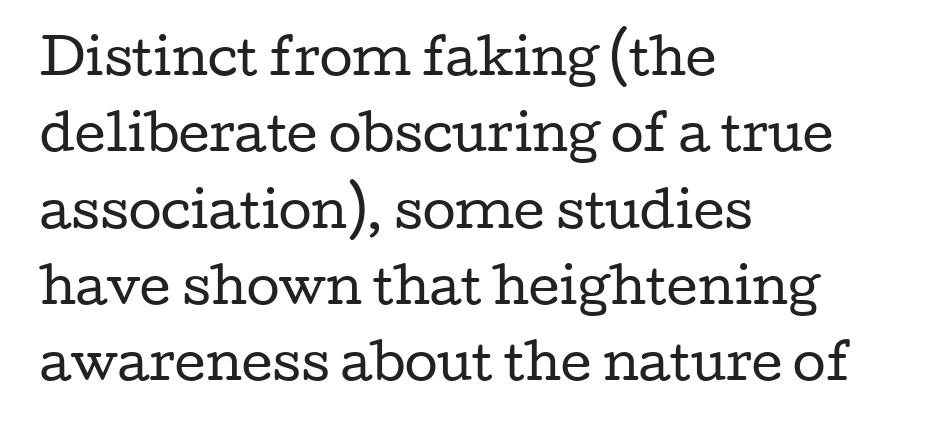
{"serif": "yes", "italic": "no", "bold": "no", "weight": "regular", "width": "wide", "stroke_contrast": "low", "x_height": "medium", "monospaced": "no", "underline": "no", "align": "left", "line_spacing": "normal", "line_spacing_ratio": 1.59, "letter_spacing": "normal", "letter_spacing_em": 0.0, "glyph_px": 48}
